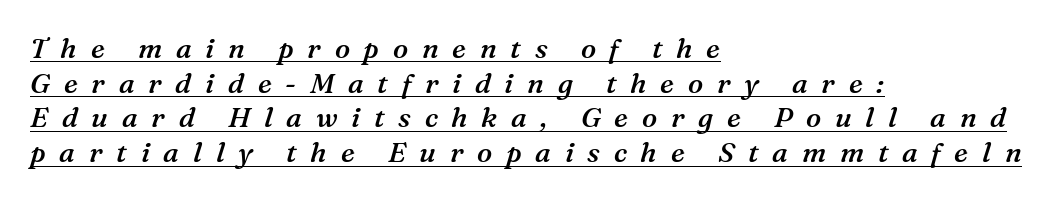
The letterforms stand isolated, each surrounded by extra space. Left-aligned paragraph, ragged on the right. There's an unmistakable incline to the writing here. Do the characters align in a grid? No, the font is proportional. Observe the serifs anchoring each vertical stroke in this sample.
